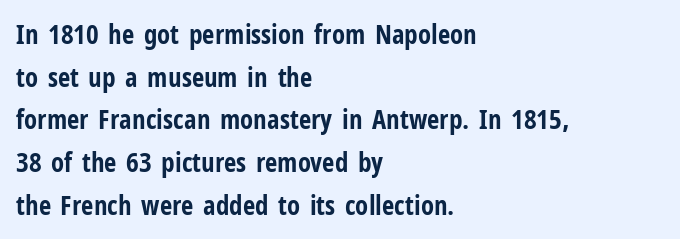
The image shows 27 px bold type, upright; set left-aligned, normal line spacing (1.58x), normal letter spacing, not underlined.
